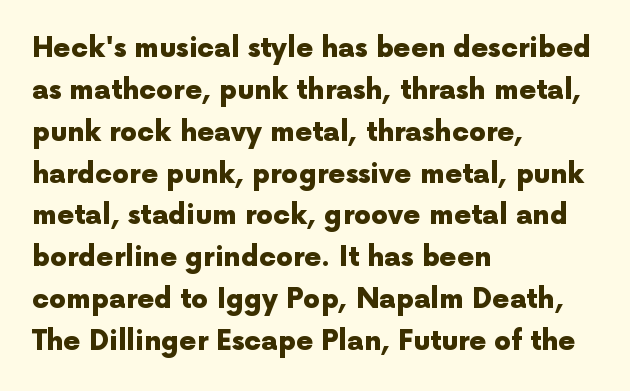
{"italic": "no", "bold": "yes", "underline": "no", "align": "left", "line_spacing": "normal", "line_spacing_ratio": 1.55, "letter_spacing": "normal", "letter_spacing_em": 0.0, "glyph_px": 27}
